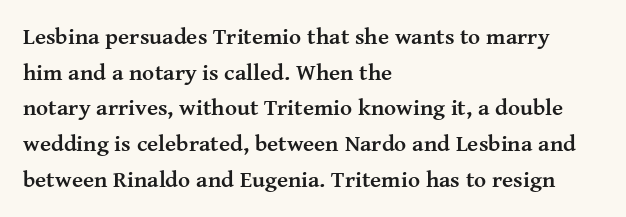
Is the block centered? No — it sits flush against the left margin. A full-strength bold gives these letters their thick strokes. The zone under the glyphs is completely vacant. This sample uses an upright cut, with every glyph sitting square on the baseline. The passage shown has conventional tracking throughout. The line-height multiplier appears to be the usual default.
